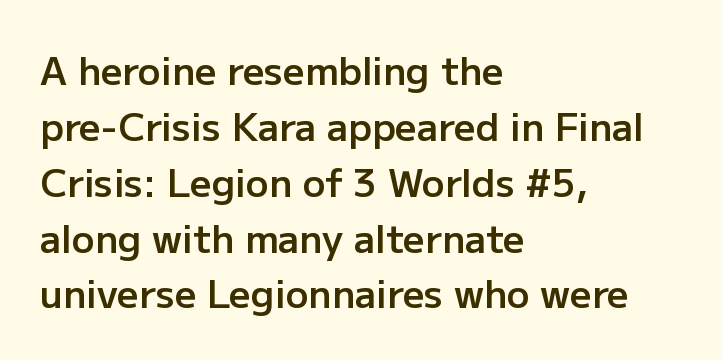
Q: Is the text bold? A: Semi-bold.
Q: Is the text italic (slanted)? A: No, it is upright.
Q: Is the typeface a serif or a sans-serif typeface? A: Sans-serif.
Q: Is the text underlined? A: No.
Q: How is the paragraph aligned? A: Left-aligned.
Q: Is the spacing between letters normal or unusually wide? A: Normal.
Q: Is the spacing between lines tight, normal or loose? A: Normal.
Q: Width (condensed, normal, or wide)? A: Normal.
Q: Stroke contrast? A: Low.
Q: x-height? A: Medium.
Q: Monospaced? A: No.
